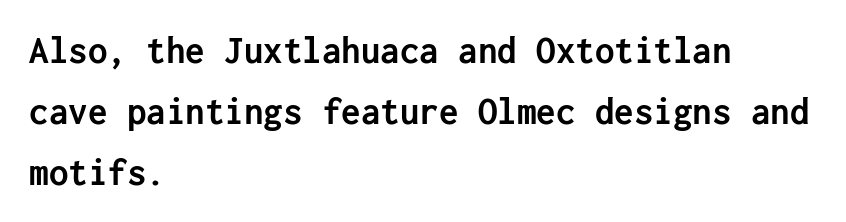
Q: Is the text bold? A: Yes.
Q: Is the text italic (slanted)? A: No, it is upright.
Q: Is the typeface a serif or a sans-serif typeface? A: Sans-serif.
Q: Is the text underlined? A: No.
Q: How is the paragraph aligned? A: Left-aligned.
Q: Is the spacing between letters normal or unusually wide? A: Normal.
Q: Is the spacing between lines tight, normal or loose? A: Normal.
Q: Width (condensed, normal, or wide)? A: Normal.
Q: Stroke contrast? A: Low.
Q: x-height? A: Medium.
